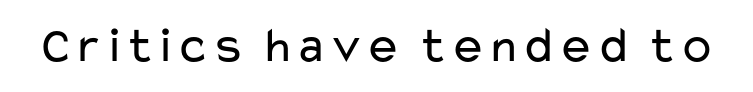
Weight: regular or lighter. The face used here is proportionally spaced, like ordinary book or web type. How are the letters spaced? Ordinarily, with no added tracking. Posture: straight, roman, zero tilt.
